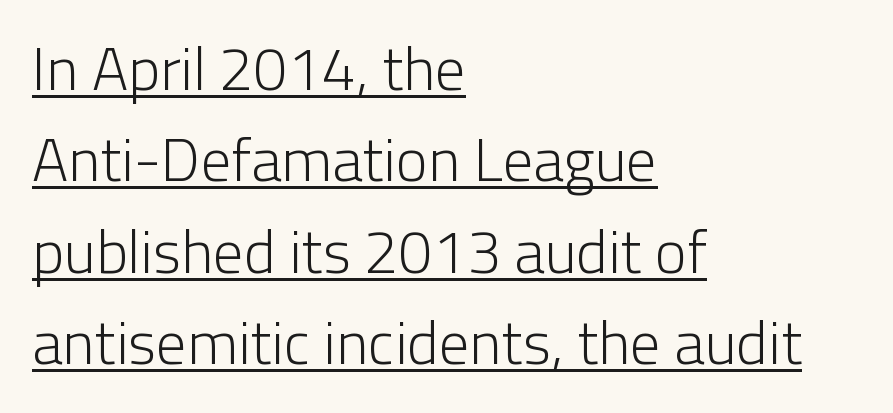
{"serif": "no", "italic": "no", "bold": "no", "weight": "light", "width": "normal", "stroke_contrast": "low", "x_height": "medium", "monospaced": "no", "underline": "yes", "align": "left", "line_spacing": "normal", "line_spacing_ratio": 1.5, "letter_spacing": "normal", "letter_spacing_em": 0.0, "glyph_px": 61}
